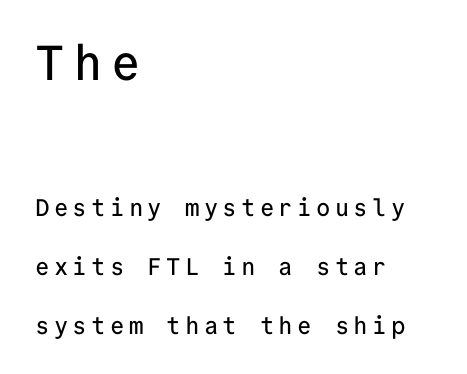
{"serif": "no", "italic": "no", "width": "normal", "stroke_contrast": "low", "x_height": "medium", "monospaced": "yes", "underline": "no", "align": "left", "line_spacing": "loose", "line_spacing_ratio": 2.45, "larger_block": "first", "size_ratio": 2.04, "glyph_px": 49}
